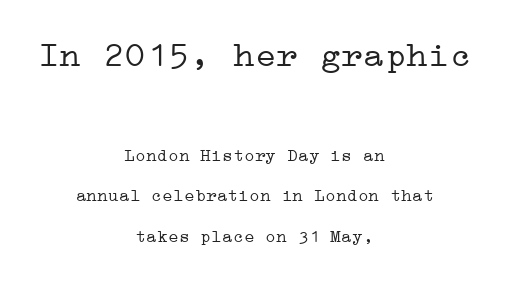
The image shows 36 px light, wide serif type, upright; set centered, loose line spacing (2.27x), normal letter spacing, not underlined; the first (top) block is 2.0x larger; low stroke contrast and a medium x-height.
